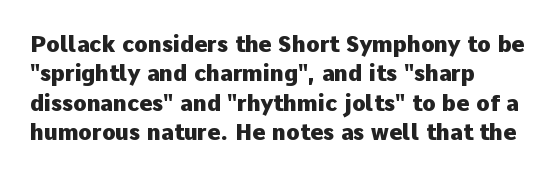
The image shows 22 px bold type, upright; set left-aligned, normal line spacing (1.33x), normal letter spacing, not underlined.
